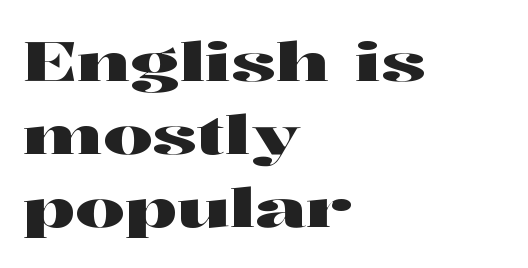
Q: Is the text italic (slanted)? A: No, it is upright.
Q: Is the typeface a serif or a sans-serif typeface? A: Serif.
Q: Is the text underlined? A: No.
Q: How is the paragraph aligned? A: Left-aligned.
Q: Is the spacing between letters normal or unusually wide? A: Normal.
Q: Is the spacing between lines tight, normal or loose? A: Normal.
Q: Width (condensed, normal, or wide)? A: Wide.
Q: Stroke contrast? A: High.
Q: x-height? A: Medium.
Q: Monospaced? A: No.
